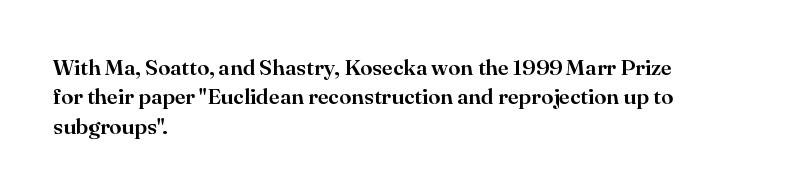
Q: Is the text italic (slanted)? A: No, it is upright.
Q: Is the text underlined? A: No.
Q: How is the paragraph aligned? A: Left-aligned.
Q: Is the spacing between letters normal or unusually wide? A: Normal.
Q: Is the spacing between lines tight, normal or loose? A: Normal.
